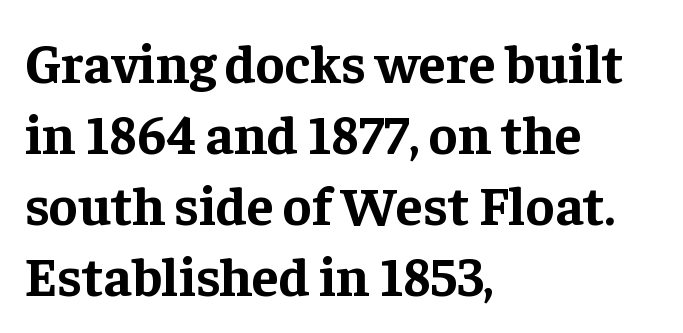
Q: Is the text bold? A: Yes.
Q: Is the text italic (slanted)? A: No, it is upright.
Q: Is the typeface a serif or a sans-serif typeface? A: Serif.
Q: Is the text underlined? A: No.
Q: How is the paragraph aligned? A: Left-aligned.
Q: Is the spacing between letters normal or unusually wide? A: Normal.
Q: Is the spacing between lines tight, normal or loose? A: Normal.
Q: Width (condensed, normal, or wide)? A: Normal.
Q: Stroke contrast? A: Low.
Q: x-height? A: Medium.
Q: Monospaced? A: No.
